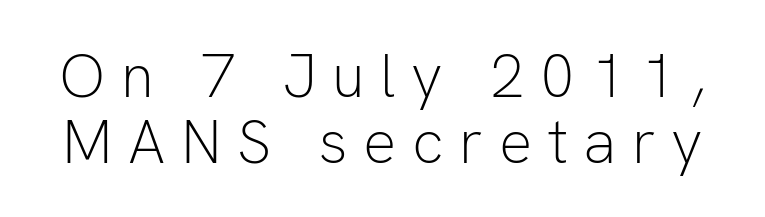
Q: Is the text bold? A: No.
Q: Is the text italic (slanted)? A: No, it is upright.
Q: Is the typeface a serif or a sans-serif typeface? A: Sans-serif.
Q: Is the text underlined? A: No.
Q: Is the spacing between letters normal or unusually wide? A: Unusually wide.
Q: Is the spacing between lines tight, normal or loose? A: Tight.
Q: Width (condensed, normal, or wide)? A: Normal.
Q: Stroke contrast? A: Low.
Q: x-height? A: Medium.
Q: Monospaced? A: No.
